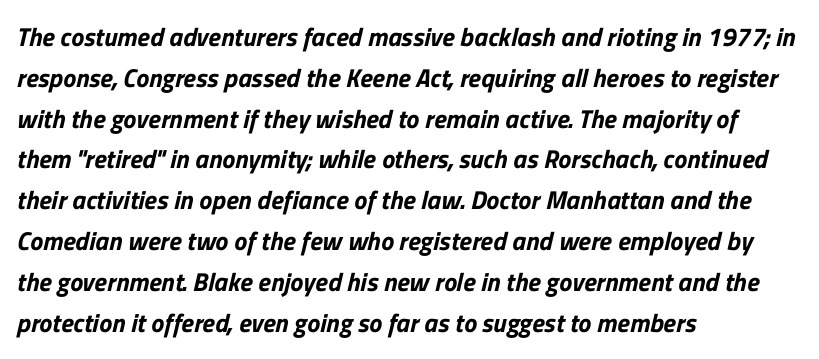
Q: Is the text underlined? A: No.
Q: How is the paragraph aligned? A: Left-aligned.
Q: Is the spacing between letters normal or unusually wide? A: Normal.
Q: Is the spacing between lines tight, normal or loose? A: Normal.
